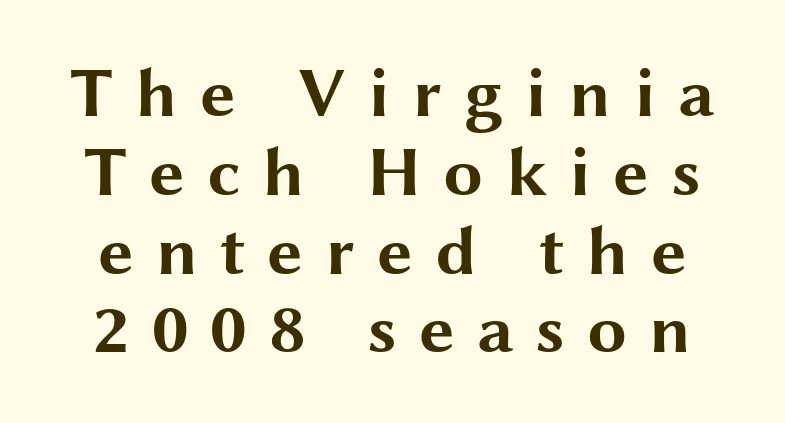
The image shows 71 px bold, wide sans-serif type, upright; set tight line spacing (1.11x), unusually wide letter spacing (+0.31 em), not underlined; medium stroke contrast and a medium x-height.
